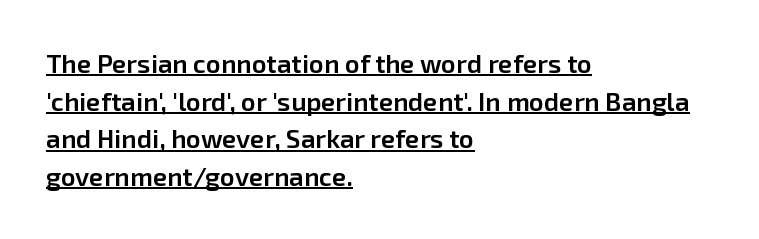
The image shows 26 px text type, upright; set left-aligned, normal line spacing (1.45x), normal letter spacing, underlined.
